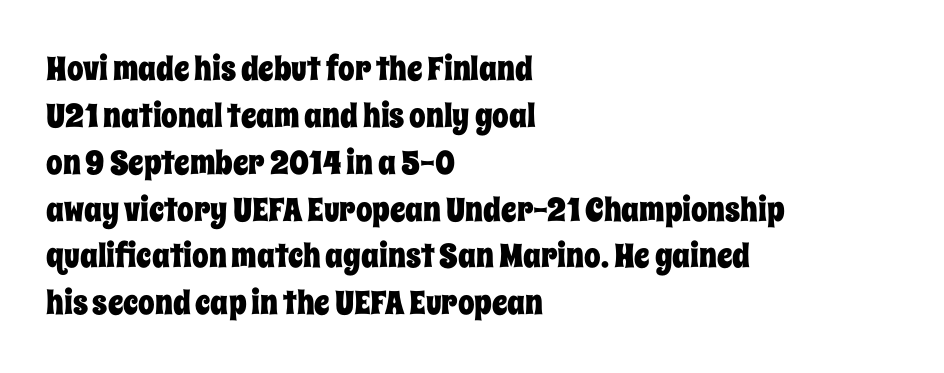
Q: Is the text italic (slanted)? A: No, it is upright.
Q: Is the text underlined? A: No.
Q: How is the paragraph aligned? A: Left-aligned.
Q: Is the spacing between letters normal or unusually wide? A: Normal.
Q: Is the spacing between lines tight, normal or loose? A: Normal.
Q: Width (condensed, normal, or wide)? A: Condensed.
Q: Stroke contrast? A: Low.
Q: x-height? A: Large.
Q: Monospaced? A: No.
